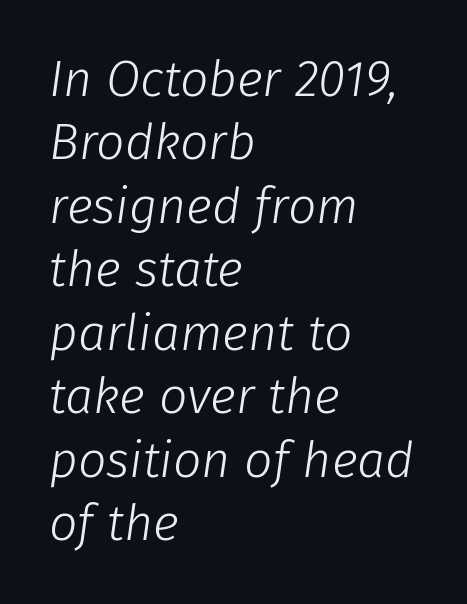
Q: Is the text bold? A: No.
Q: Is the text italic (slanted)? A: Yes, it leans right by about 8 degrees.
Q: Is the text underlined? A: No.
Q: How is the paragraph aligned? A: Left-aligned.
Q: Is the spacing between letters normal or unusually wide? A: Normal.
Q: Is the spacing between lines tight, normal or loose? A: Normal.
Q: Width (condensed, normal, or wide)? A: Normal.
Q: Stroke contrast? A: Low.
Q: x-height? A: Medium.
Q: Monospaced? A: No.
